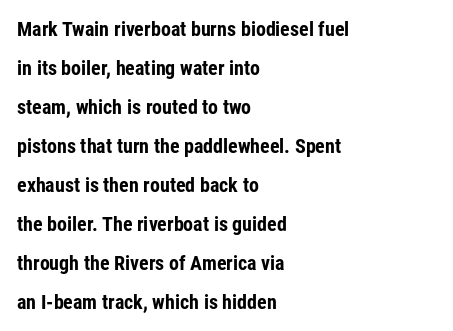
Airy leading. You could call the tracking neutral — neither tight nor loose. A classic flush-left, rag-right setting is used for this passage. The strip under each line holds only bare page. The axis of the letterforms is exactly vertical. What weight is shown? A full bold with thick strokes.
